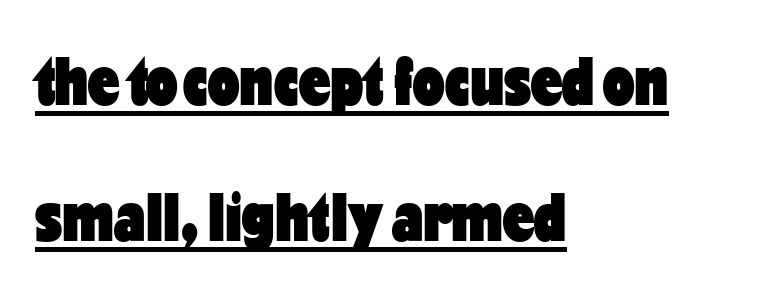
The image shows 70 px heavy, condensed sans-serif type, upright; set left-aligned, loose line spacing (1.95x), normal letter spacing, underlined; low stroke contrast and a medium x-height.
